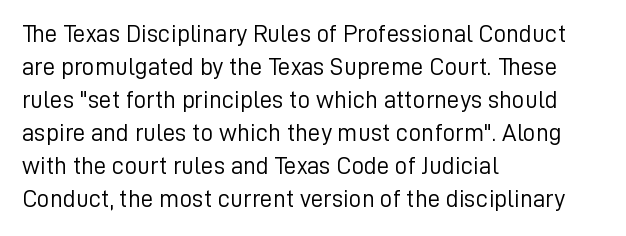
{"italic": "no", "bold": "no", "underline": "no", "align": "left", "line_spacing": "normal", "line_spacing_ratio": 1.32, "letter_spacing": "normal", "letter_spacing_em": 0.0, "glyph_px": 25}
